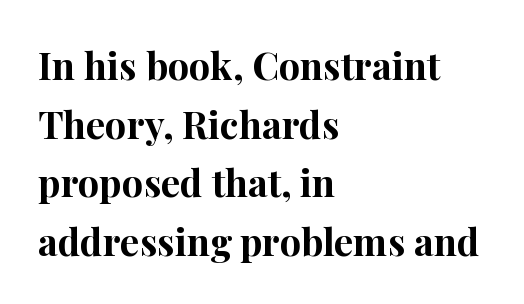
Q: Is the text bold? A: Yes.
Q: Is the text italic (slanted)? A: No, it is upright.
Q: Is the typeface a serif or a sans-serif typeface? A: Serif.
Q: Is the text underlined? A: No.
Q: How is the paragraph aligned? A: Left-aligned.
Q: Is the spacing between letters normal or unusually wide? A: Normal.
Q: Is the spacing between lines tight, normal or loose? A: Normal.
Q: Width (condensed, normal, or wide)? A: Normal.
Q: Stroke contrast? A: High.
Q: x-height? A: Medium.
Q: Monospaced? A: No.
